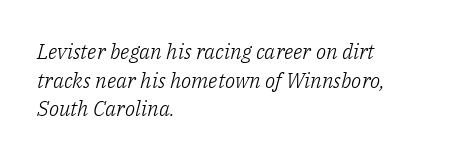
Horizontal alignment here is leftward, the default for most running prose. Line spacing here is normal. A light-to-regular cut is what we see here. The passage shown is not underscored anywhere.
